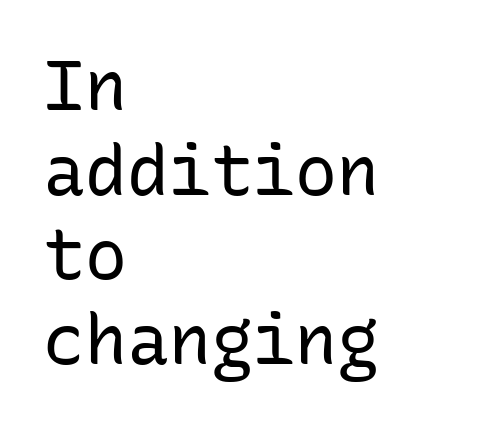
The image shows 70 px regular-weight sans-serif type, upright, monospaced; set left-aligned, line spacing 1.21x, normal letter spacing, not underlined; low stroke contrast and a medium x-height.
